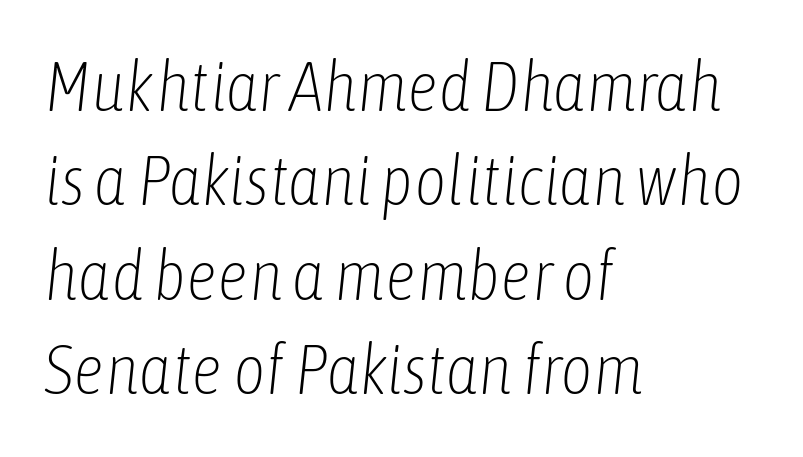
The type is set solid horizontally, with unmodified tracking. The line-height multiplier appears to be the usual default. The typography opts for an oblique posture over an upright one. The face looks like a standard text weight, possibly lighter. The area under the type is left untouched. Do the characters align in a grid? No, the font is proportional.
